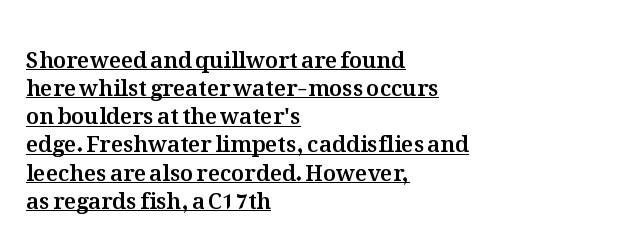
Q: Is the text italic (slanted)? A: No, it is upright.
Q: Is the text underlined? A: Yes.
Q: How is the paragraph aligned? A: Left-aligned.
Q: Is the spacing between letters normal or unusually wide? A: Normal.
Q: Is the spacing between lines tight, normal or loose? A: Normal.
